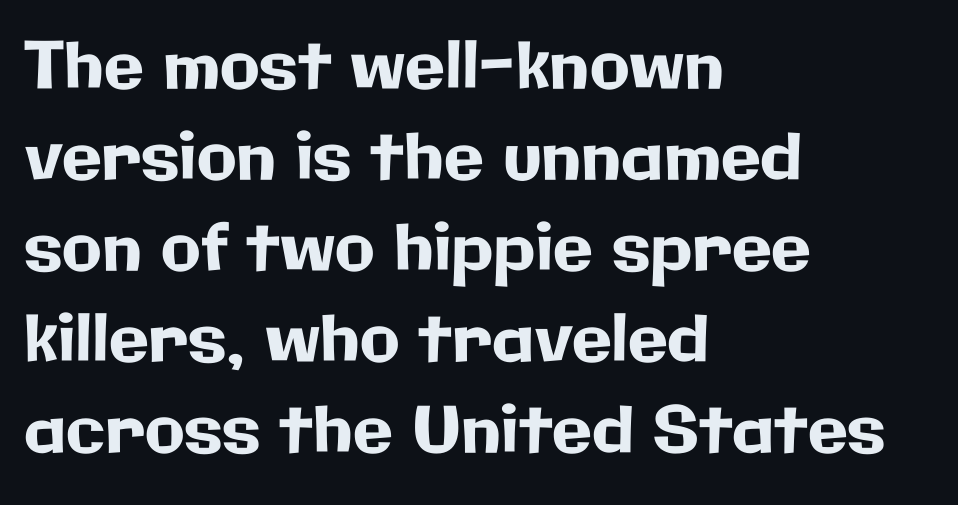
The image shows 65 px sans-serif type, upright; set left-aligned, normal line spacing (1.4x), normal letter spacing, not underlined; low stroke contrast and a medium x-height.
